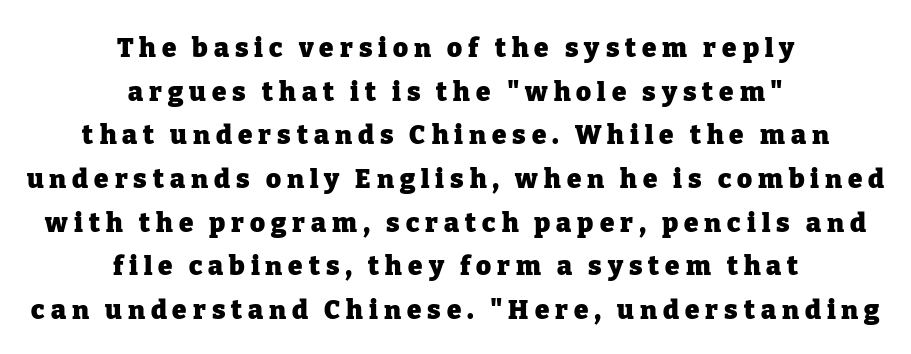
The image shows 26 px bold type, upright; set centered, normal line spacing (1.68x), unusually wide letter spacing (+0.23 em), not underlined.
